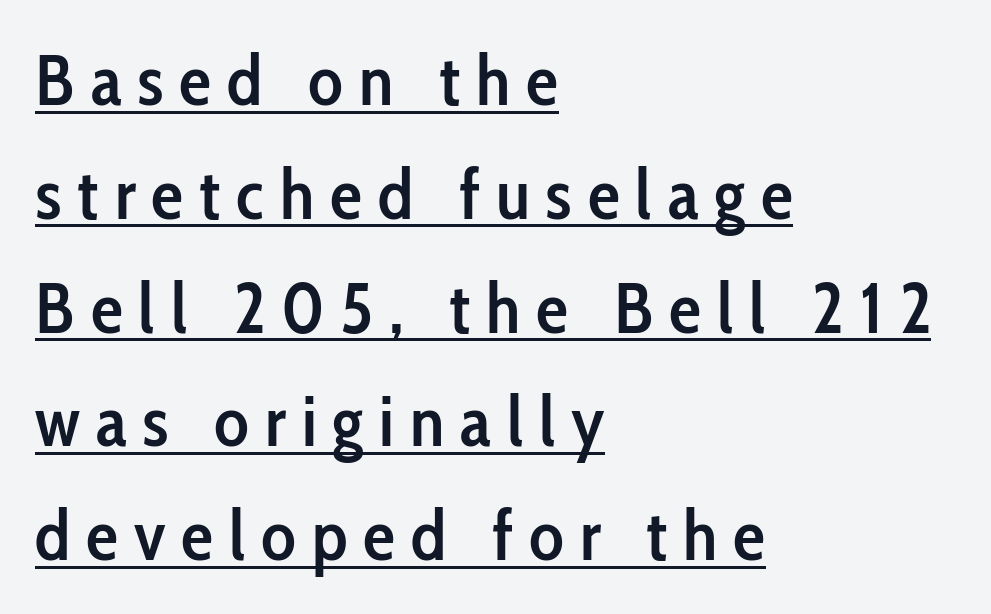
The rag falls on the right side of this text block. Interline gaps are of average width in this sample. Examine the stroke ends and you'll find no serifs. Look at the tracking — it's clearly loosened, letters drifting apart. Quick note: not italic, upright.
